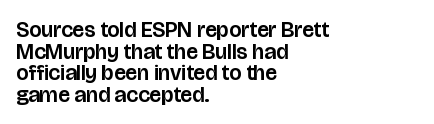
{"italic": "no", "underline": "no", "align": "left", "line_spacing": "tight", "line_spacing_ratio": 0.98, "letter_spacing": "normal", "letter_spacing_em": 0.0, "glyph_px": 22}
